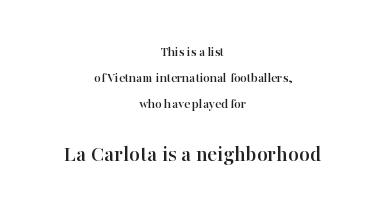
A student would call this center alignment; a typographer would say set centered. If you squint, the bottom block still reads clearly — it's the larger of the two. Nothing unusual about the tracking: characters are spaced as the font intends. The lettering stays uniformly vertical, giving the passage a roman look. A clean baseline with only descenders dipping below it.
